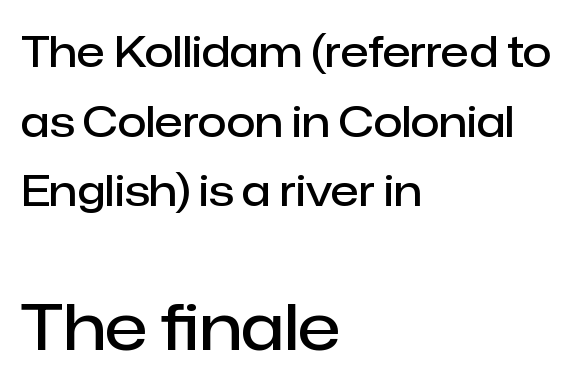
Q: Is the text bold? A: Semi-bold.
Q: Is the text italic (slanted)? A: No, it is upright.
Q: Is the typeface a serif or a sans-serif typeface? A: Sans-serif.
Q: Is the text underlined? A: No.
Q: How is the paragraph aligned? A: Left-aligned.
Q: Is the spacing between letters normal or unusually wide? A: Normal.
Q: Is the spacing between lines tight, normal or loose? A: Normal.
Q: Which block of text is set in a larger size, the first (top) or the second (bottom)? A: The second (bottom) one.
Q: Width (condensed, normal, or wide)? A: Normal.
Q: Stroke contrast? A: Low.
Q: x-height? A: Medium.
Q: Monospaced? A: No.
